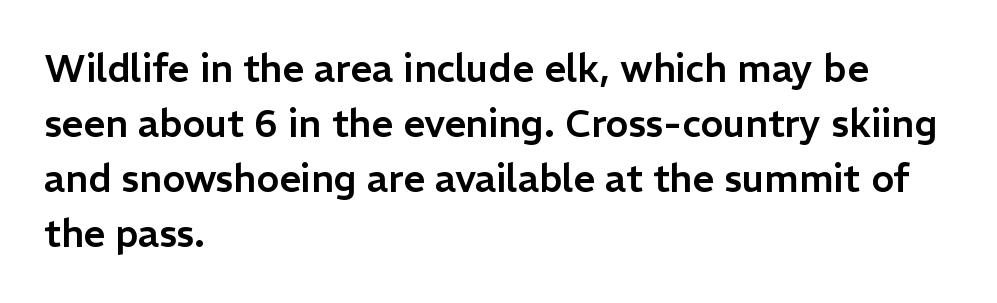
Compared with a centered layout, this one pins lines to the left instead. The lines sit at an ordinary, default distance from one another. In terms of posture, this sample is upright. Descenders hang freely into open space. The text was rendered using a sans face with plain stroke endings. This sample has the flowing, uneven cadence of proportional lettering.
